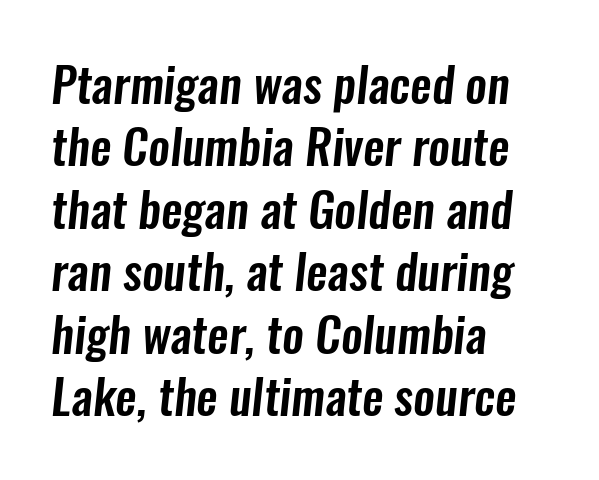
To sum up the face: it is a sans, with no serifs. Varying glyph widths throughout — classic text-font behaviour. Between one letter and the next there's only the usual sliver of space. Underline: absent.
